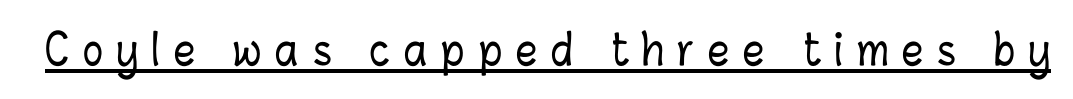
These lines are rendered in a variable-pitch font. Has an underline been added? It has. Rendered with straight, roman letterforms. Display-style spreading of the glyphs; the letterfit is very open.
